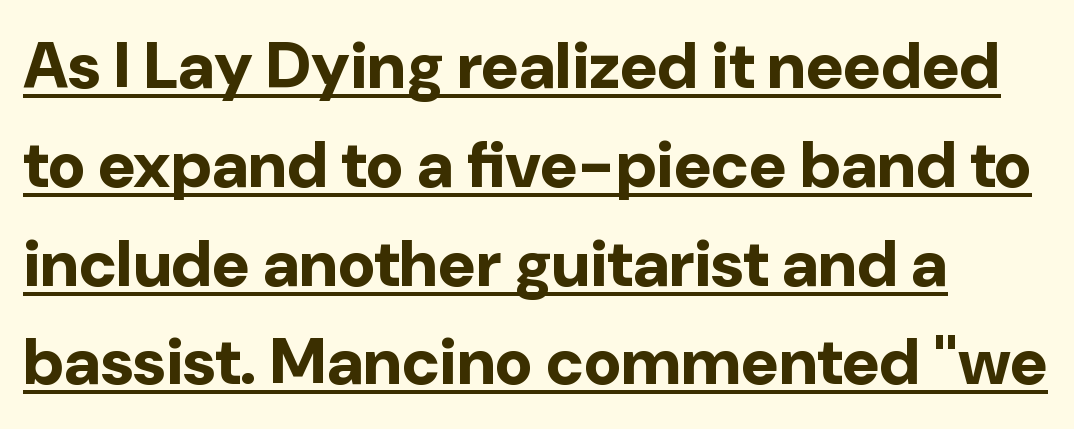
Regarding serifs, this sample does without them. This rendering features underlined lettering. Heft: maximum for text — a bold. Short and long lines alike share a common starting point at left. Ordinary non-slanted type is in use.
